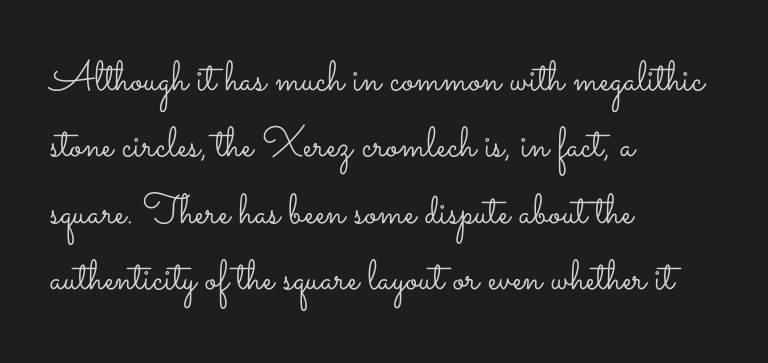
The image shows 42 px light, wide type; set left-aligned, normal line spacing (1.58x), normal letter spacing, not underlined; low stroke contrast and a small x-height.
